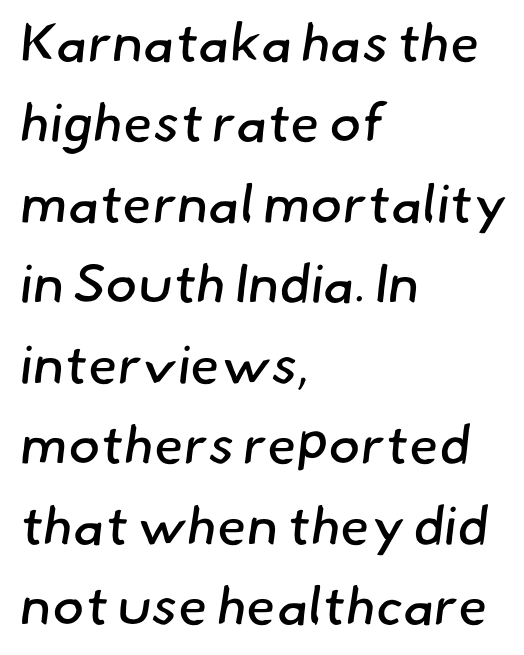
The image shows 54 px regular-weight sans-serif type; set left-aligned, normal line spacing (1.49x), normal letter spacing, not underlined; low stroke contrast and a small x-height.
